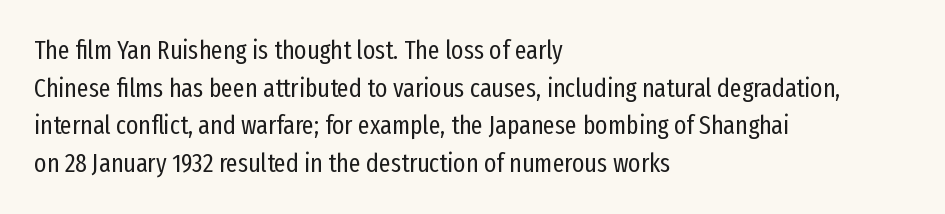
The image shows 26 px text type, upright; set left-aligned, normal line spacing (1.45x), normal letter spacing, not underlined.
